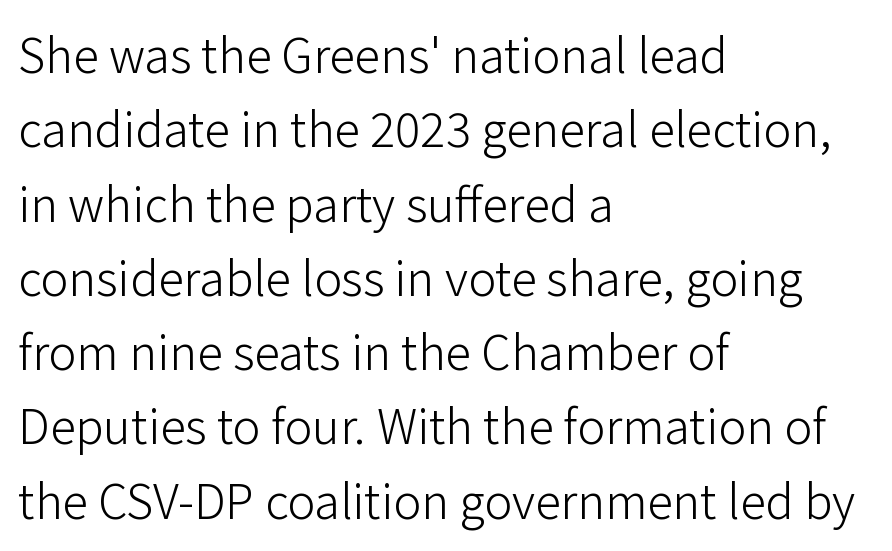
Q: Is the text bold? A: No.
Q: Is the text italic (slanted)? A: No, it is upright.
Q: Is the typeface a serif or a sans-serif typeface? A: Sans-serif.
Q: Is the text underlined? A: No.
Q: How is the paragraph aligned? A: Left-aligned.
Q: Is the spacing between letters normal or unusually wide? A: Normal.
Q: Is the spacing between lines tight, normal or loose? A: Normal.
Q: Width (condensed, normal, or wide)? A: Normal.
Q: Stroke contrast? A: Low.
Q: x-height? A: Medium.
Q: Monospaced? A: No.
